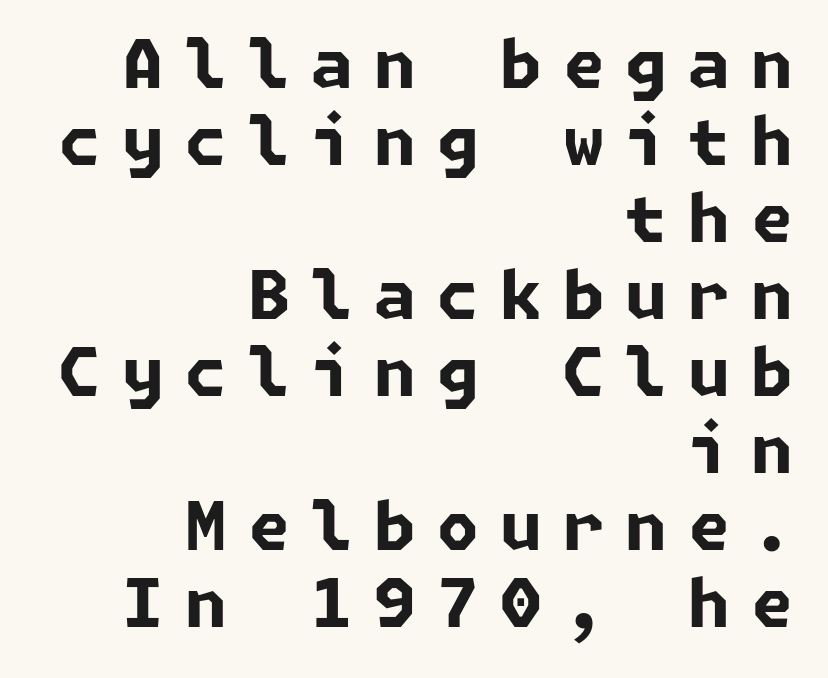
The rag falls on the left side of this text block. This is heavy type, rendered in bold. In terms of letterspacing, this is a distinctly airy, spread setting. The passage shown is typeset with a sans-serif family.
